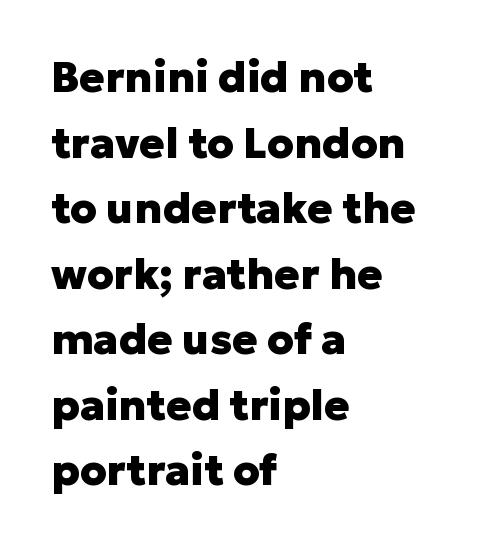
The letters stand upright; this is a roman face. This sample has the flowing, uneven cadence of proportional lettering. The face used here is a sans, in the tradition of grotesques and geometrics. The face used here has the dense, thick strokes of a bold. These lines keep a tight, regular rhythm from letter to letter. In terms of leading, this rendering sits right in the middle.
